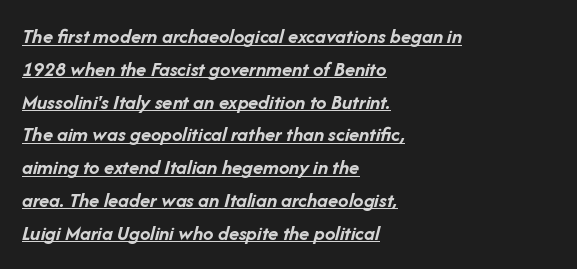
As a designer I'd log this as weight 700, bold. It's the slanting kind of type. The rendered words wear a rule along their underside. The text block is weighted toward the left margin, trailing off unevenly rightward.
